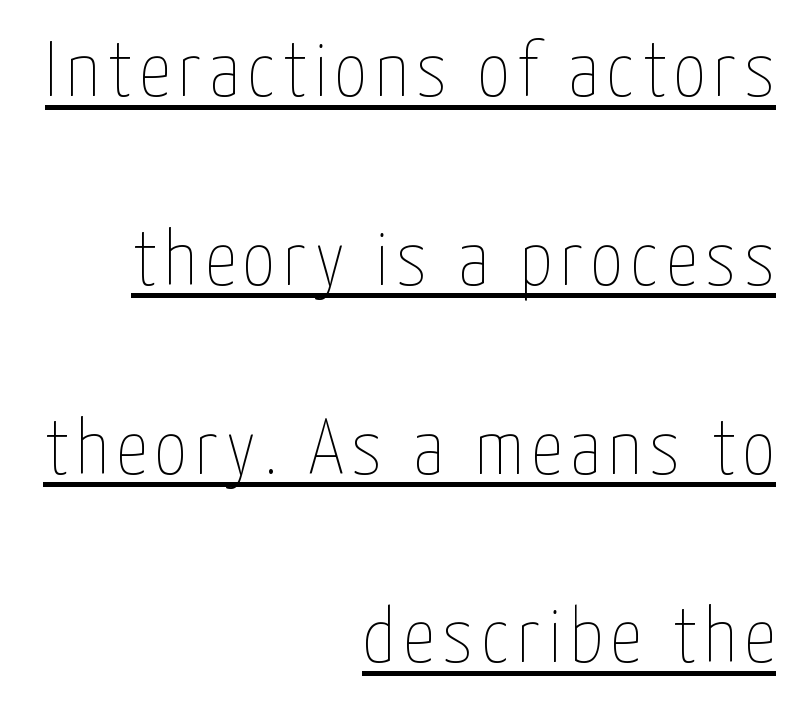
How would I describe the line gaps? Wide and relaxed. The string is rendered with underlining switched on. The weight tops out at a normal text grade. Layout note: lines flush right. Character widths vary here, with narrow letters taking less room than wide ones. Unlike italic type, these characters show no tilt at all.
